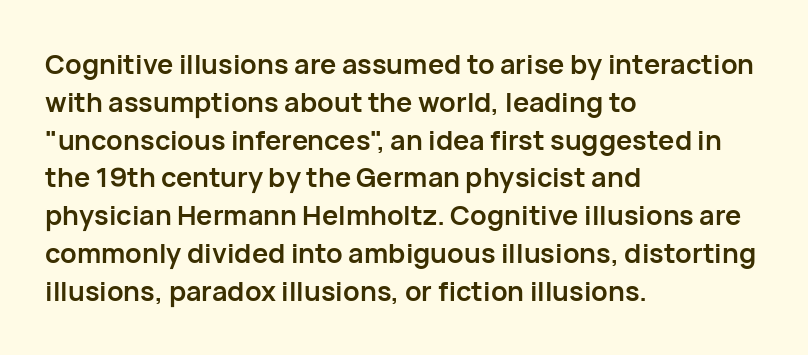
{"italic": "no", "bold": "yes", "underline": "no", "align": "left", "line_spacing": "normal", "line_spacing_ratio": 1.4, "letter_spacing": "normal", "letter_spacing_em": 0.0, "glyph_px": 27}
